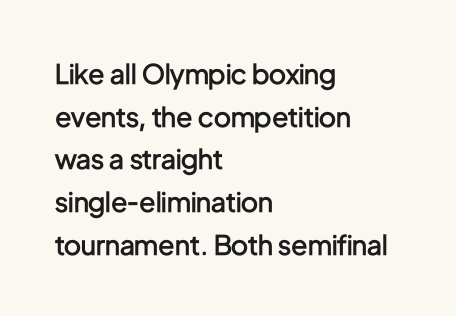
{"italic": "no", "bold": "semi", "underline": "no", "align": "left", "line_spacing": "normal", "line_spacing_ratio": 1.58, "letter_spacing": "normal", "letter_spacing_em": 0.0, "glyph_px": 27}
